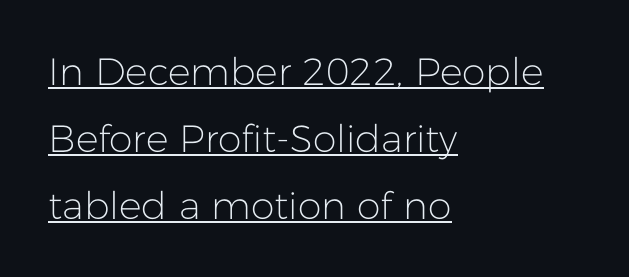
{"serif": "no", "italic": "no", "bold": "no", "weight": "light", "width": "normal", "stroke_contrast": "low", "x_height": "medium", "monospaced": "no", "underline": "yes", "align": "left", "line_spacing_ratio": 1.76, "letter_spacing": "normal", "letter_spacing_em": 0.0, "glyph_px": 38}
